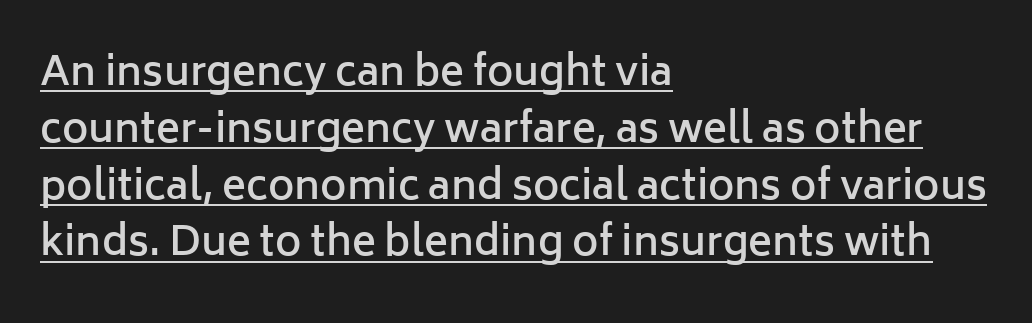
This sample is left-justified, so line endings fall wherever the words run out. The passage shown is semibold, sitting just below true bold. Each letter keeps its own natural width here, so spacing adapts to shape. Regarding leading, the lines here are spaced in the standard way. Spacing between characters is what you'd get straight out of the box. Each letter's strokes conclude bluntly, with no projecting serifs.
